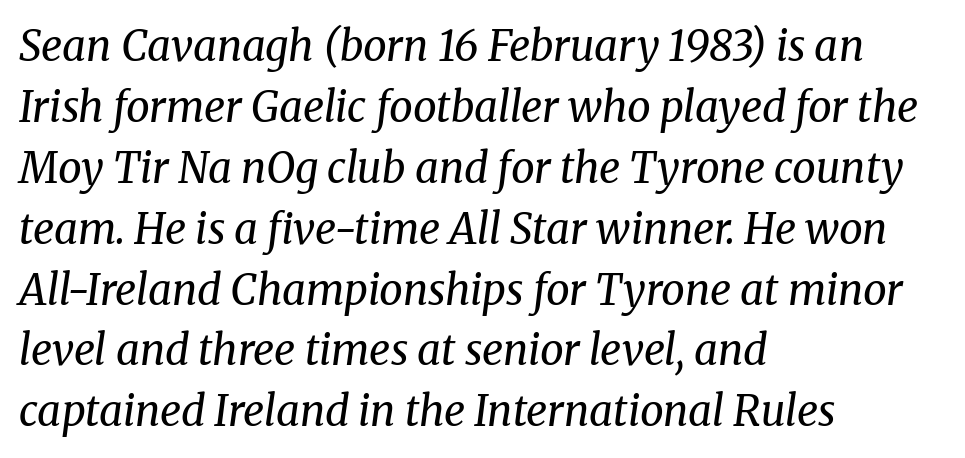
Characters are canted at an angle relative to the baseline's perpendicular. This sample uses a serif face. Letters have the restrained weight of plain body copy at most. Baseline-to-baseline distance is the conventional proportion of letter height. Nothing unusual about the tracking: characters are spaced as the font intends. You could not count columns in this text — the font is proportionally spaced.
